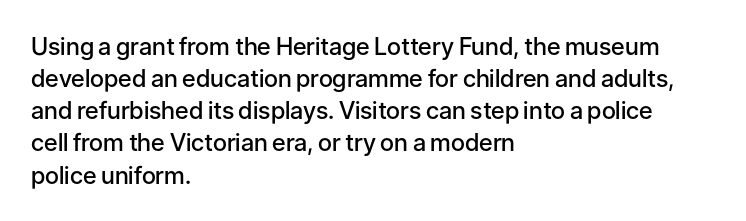
The image shows 24 px text type, upright; set left-aligned, normal line spacing (1.34x), normal letter spacing, not underlined.
